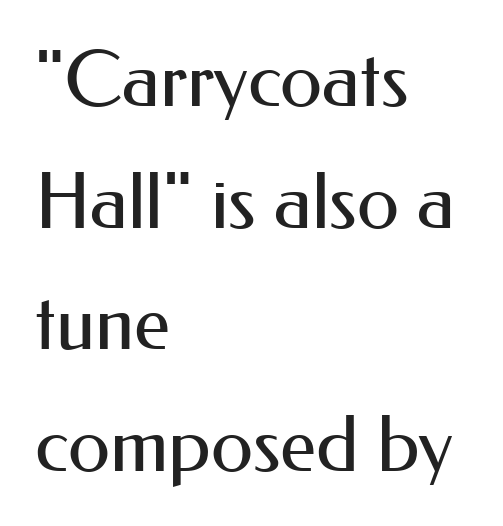
To sum up the face: it is a sans, with no serifs. A typesetter would call this proportional, since set widths differ per character. No italicization has been applied; the sample stays upright. No heavy texture on the line: the type isn't bold.
